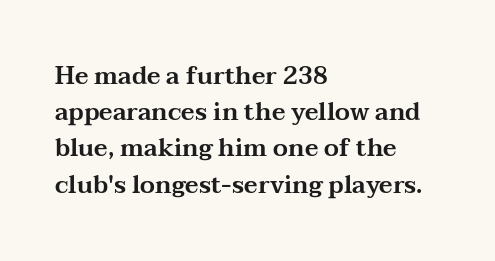
Leading: standard. Ascenders rise straight up at ninety degrees. Nobody drew a line under any word here. Here the glyphs are tracked normally, forming tight word shapes. All the whitespace from short lines collects on the right.
